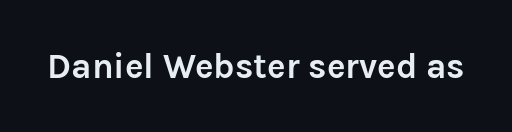
{"serif": "no", "italic": "no", "bold": "yes", "weight": "semibold", "width": "normal", "stroke_contrast": "low", "x_height": "medium", "monospaced": "no", "underline": "no", "letter_spacing": "normal", "letter_spacing_em": 0.0, "glyph_px": 35}
